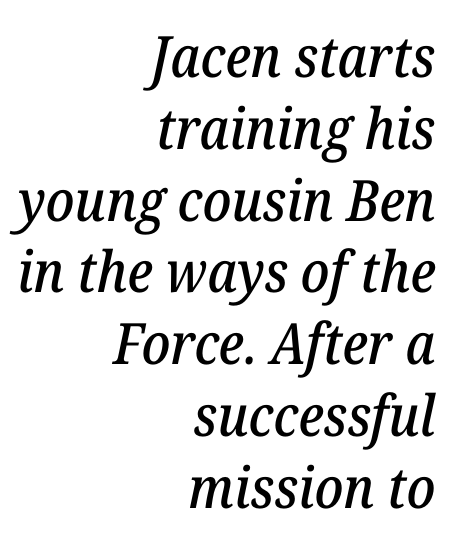
The image shows 57 px serif type, italic (leaning right); set right-aligned, normal line spacing (1.26x), normal letter spacing, not underlined; low stroke contrast and a medium x-height.
